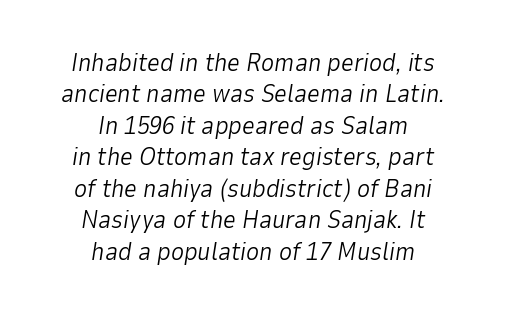
Q: Is the text bold? A: No.
Q: Is the text italic (slanted)? A: Yes, it leans right by about 9 degrees.
Q: Is the text underlined? A: No.
Q: How is the paragraph aligned? A: Centered.
Q: Is the spacing between letters normal or unusually wide? A: Normal.
Q: Is the spacing between lines tight, normal or loose? A: Normal.
